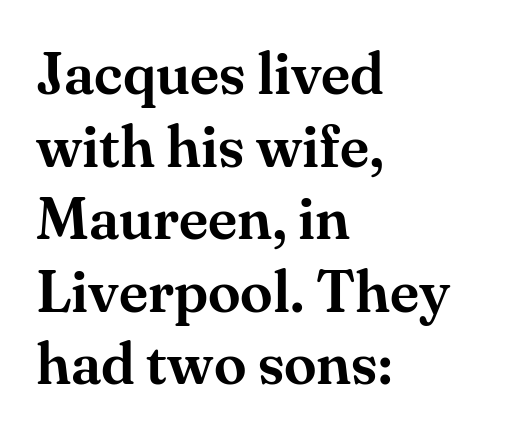
{"serif": "yes", "italic": "no", "width": "normal", "stroke_contrast": "medium", "x_height": "small", "monospaced": "no", "underline": "no", "align": "left", "line_spacing_ratio": 1.23, "letter_spacing": "normal", "letter_spacing_em": 0.0, "glyph_px": 59}
